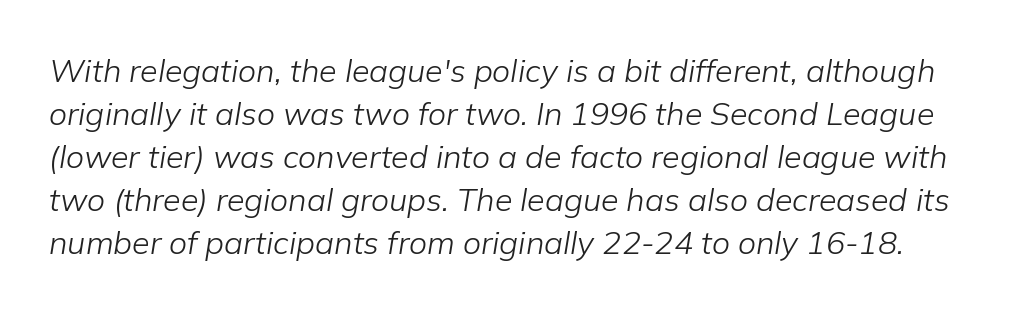
{"italic": "yes", "lean": "right", "slant_degrees": 9, "bold": "no", "weight": "light", "width": "normal", "stroke_contrast": "low", "x_height": "medium", "monospaced": "no", "underline": "no", "line_spacing": "normal", "line_spacing_ratio": 1.34, "letter_spacing": "normal", "letter_spacing_em": 0.0, "glyph_px": 32}
